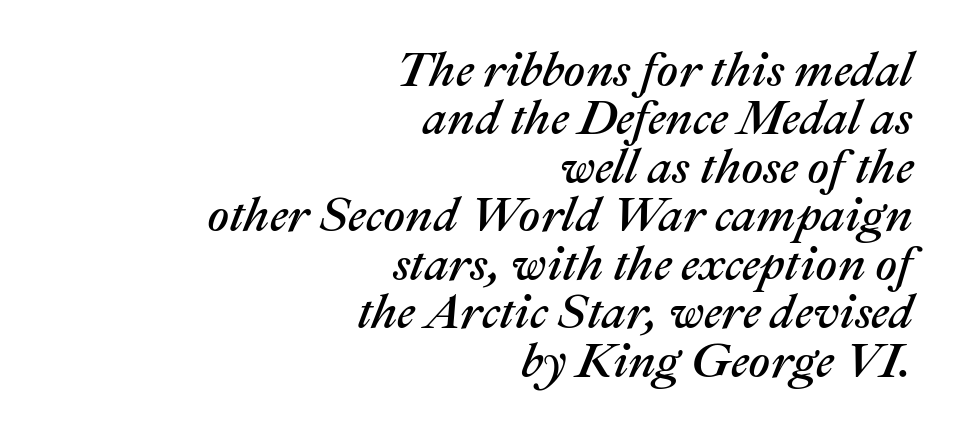
Q: Is the text italic (slanted)? A: Yes, it leans right by about 22 degrees.
Q: Is the text underlined? A: No.
Q: How is the paragraph aligned? A: Right-aligned.
Q: Is the spacing between letters normal or unusually wide? A: Normal.
Q: Is the spacing between lines tight, normal or loose? A: Tight.
Q: Width (condensed, normal, or wide)? A: Normal.
Q: Stroke contrast? A: Medium.
Q: x-height? A: Medium.
Q: Monospaced? A: No.
